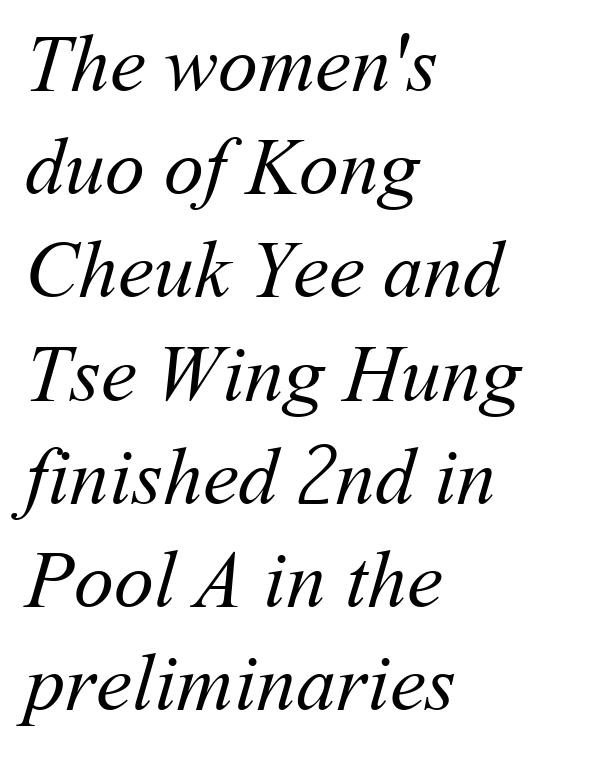
The image shows 80 px regular-weight type; set left-aligned, normal line spacing (1.29x), normal letter spacing, not underlined; medium stroke contrast and a medium x-height.
